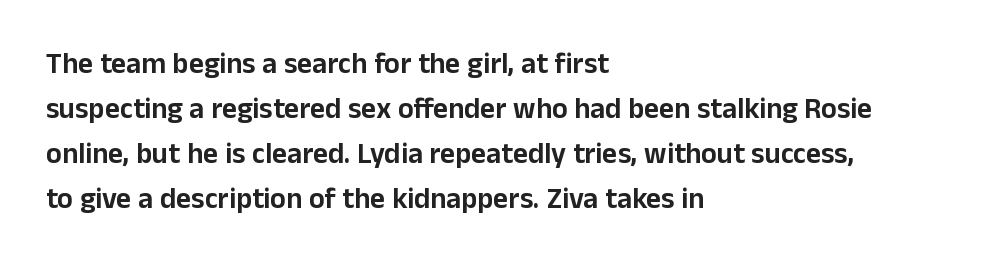
Q: Is the text italic (slanted)? A: No, it is upright.
Q: Is the typeface a serif or a sans-serif typeface? A: Sans-serif.
Q: Is the text underlined? A: No.
Q: How is the paragraph aligned? A: Left-aligned.
Q: Is the spacing between letters normal or unusually wide? A: Normal.
Q: Is the spacing between lines tight, normal or loose? A: Normal.
Q: Width (condensed, normal, or wide)? A: Normal.
Q: Stroke contrast? A: Low.
Q: x-height? A: Medium.
Q: Monospaced? A: No.
